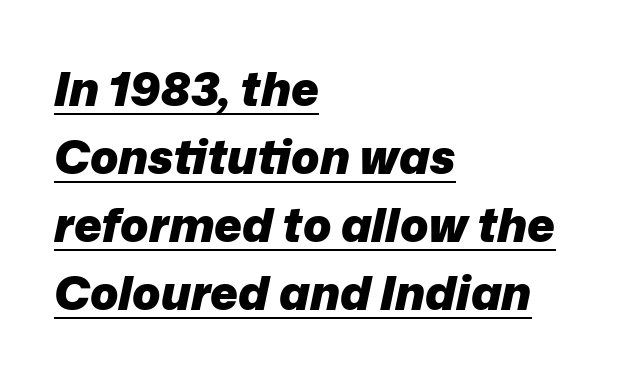
Q: Is the text bold? A: Yes.
Q: Is the text italic (slanted)? A: Yes, it leans right by about 12 degrees.
Q: Is the text underlined? A: Yes.
Q: How is the paragraph aligned? A: Left-aligned.
Q: Is the spacing between letters normal or unusually wide? A: Normal.
Q: Is the spacing between lines tight, normal or loose? A: Normal.
Q: Width (condensed, normal, or wide)? A: Normal.
Q: Stroke contrast? A: Low.
Q: x-height? A: Medium.
Q: Monospaced? A: No.
